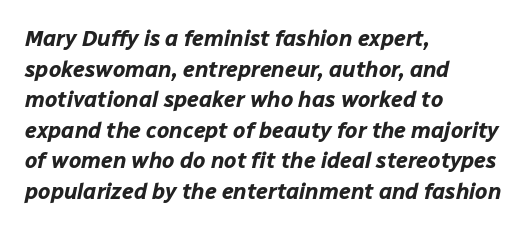
Q: Is the text bold? A: Yes.
Q: Is the text italic (slanted)? A: Yes, it leans right by about 12 degrees.
Q: Is the text underlined? A: No.
Q: How is the paragraph aligned? A: Left-aligned.
Q: Is the spacing between letters normal or unusually wide? A: Normal.
Q: Is the spacing between lines tight, normal or loose? A: Normal.
